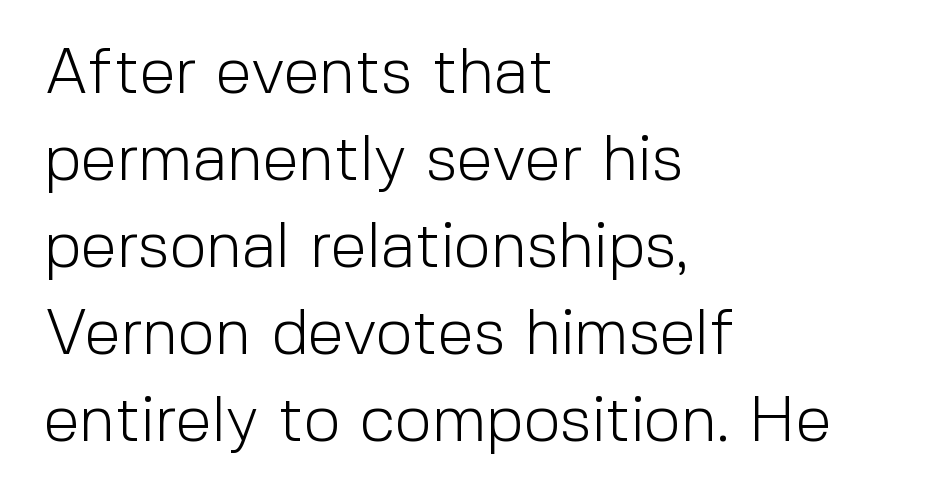
{"serif": "no", "italic": "no", "bold": "no", "weight": "light", "width": "normal", "x_height": "medium", "monospaced": "no", "underline": "no", "align": "left", "line_spacing": "normal", "line_spacing_ratio": 1.34, "letter_spacing": "normal", "letter_spacing_em": 0.0, "glyph_px": 65}
